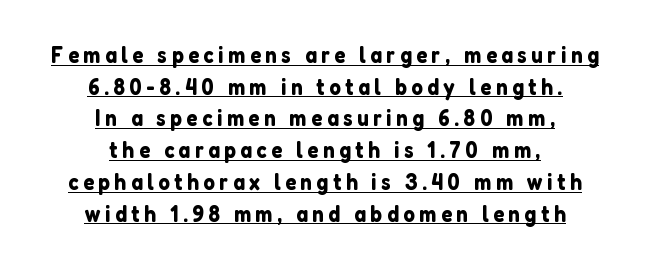
Q: Is the text italic (slanted)? A: No, it is upright.
Q: Is the text underlined? A: Yes.
Q: How is the paragraph aligned? A: Centered.
Q: Is the spacing between lines tight, normal or loose? A: Normal.
